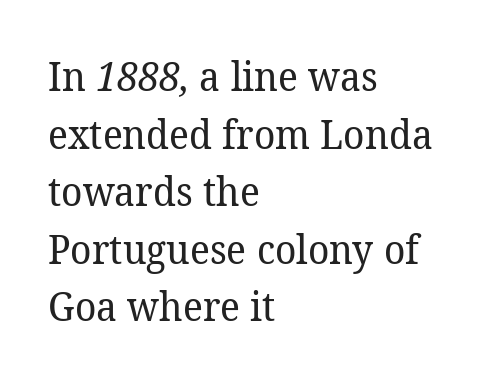
Q: Is the text bold? A: No.
Q: Is the typeface a serif or a sans-serif typeface? A: Serif.
Q: Is the text underlined? A: No.
Q: How is the paragraph aligned? A: Left-aligned.
Q: Is the spacing between letters normal or unusually wide? A: Normal.
Q: Is the spacing between lines tight, normal or loose? A: Normal.
Q: Width (condensed, normal, or wide)? A: Normal.
Q: Stroke contrast? A: Low.
Q: x-height? A: Medium.
Q: Monospaced? A: No.
